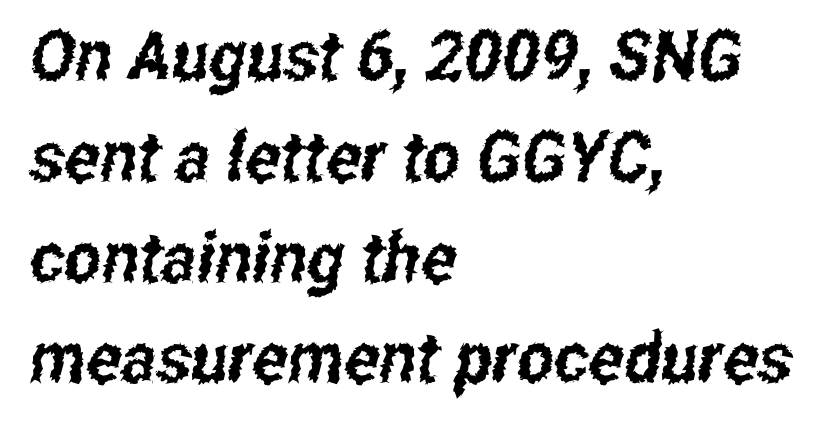
{"serif": "no", "width": "condensed", "stroke_contrast": "low", "x_height": "medium", "monospaced": "no", "underline": "no", "align": "left", "line_spacing": "normal", "line_spacing_ratio": 1.44, "letter_spacing": "normal", "letter_spacing_em": 0.0, "glyph_px": 70}
